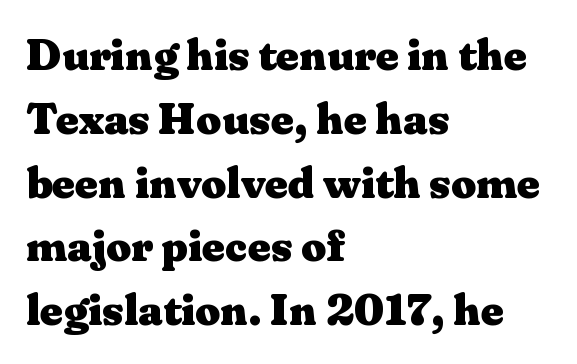
Q: Is the text bold? A: Yes.
Q: Is the text italic (slanted)? A: No, it is upright.
Q: Is the typeface a serif or a sans-serif typeface? A: Serif.
Q: Is the text underlined? A: No.
Q: How is the paragraph aligned? A: Left-aligned.
Q: Is the spacing between letters normal or unusually wide? A: Normal.
Q: Is the spacing between lines tight, normal or loose? A: Normal.
Q: Width (condensed, normal, or wide)? A: Wide.
Q: Stroke contrast? A: Medium.
Q: x-height? A: Medium.
Q: Monospaced? A: No.
